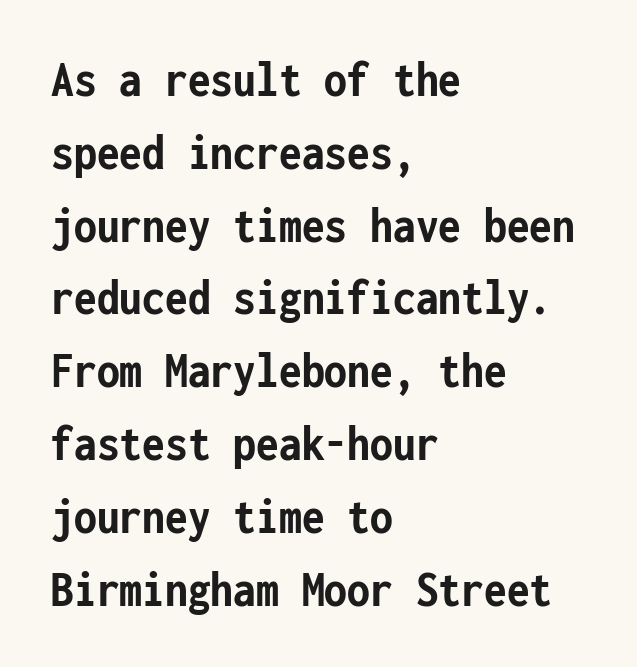
{"serif": "no", "italic": "no", "bold": "yes", "weight": "semibold", "width": "condensed", "stroke_contrast": "low", "x_height": "medium", "monospaced": "yes", "underline": "no", "align": "left", "line_spacing": "normal", "line_spacing_ratio": 1.4, "letter_spacing": "normal", "letter_spacing_em": 0.0, "glyph_px": 52}
